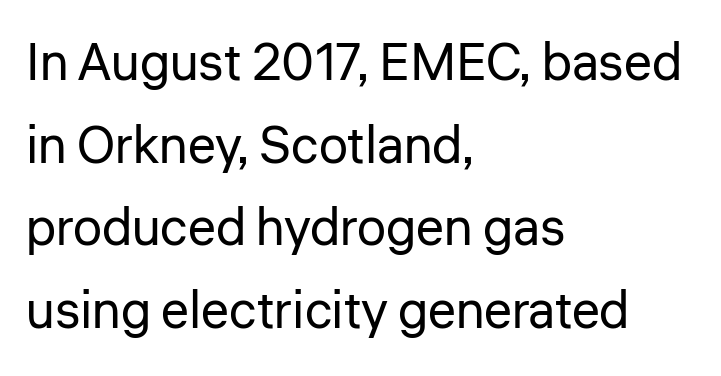
The image shows 52 px regular-weight sans-serif type, upright; set left-aligned, normal line spacing (1.59x), normal letter spacing, not underlined; low stroke contrast and a medium x-height.
